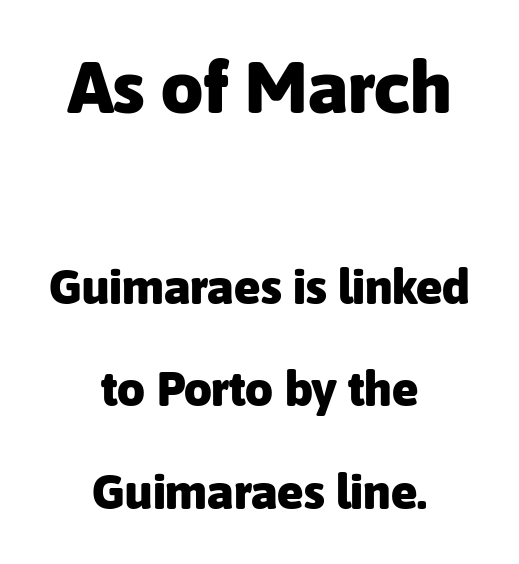
{"serif": "no", "italic": "no", "bold": "yes", "weight": "heavy", "width": "normal", "stroke_contrast": "low", "x_height": "medium", "monospaced": "no", "underline": "no", "align": "center", "line_spacing": "loose", "line_spacing_ratio": 2.1, "letter_spacing": "normal", "letter_spacing_em": 0.0, "larger_block": "first", "size_ratio": 1.51, "glyph_px": 74}
